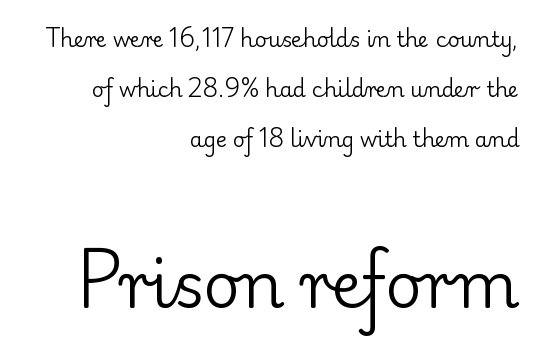
Old-style or modern, the face here clearly has serifs. Between these two stacked blocks, the lower one wins on size. The lettering holds an erect, upright posture throughout. These lines are rendered in a variable-pitch font. Students, observe: this is what heavily led, spacious text looks like. A bare baseline throughout the passage.
